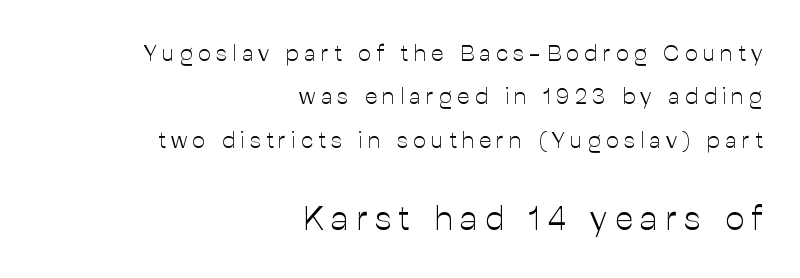
Q: Is the text bold? A: No.
Q: Is the text italic (slanted)? A: No, it is upright.
Q: Is the typeface a serif or a sans-serif typeface? A: Sans-serif.
Q: Is the text underlined? A: No.
Q: How is the paragraph aligned? A: Right-aligned.
Q: Is the spacing between letters normal or unusually wide? A: Unusually wide.
Q: Which block of text is set in a larger size, the first (top) or the second (bottom)? A: The second (bottom) one.
Q: Width (condensed, normal, or wide)? A: Normal.
Q: Stroke contrast? A: Low.
Q: x-height? A: Medium.
Q: Monospaced? A: No.
